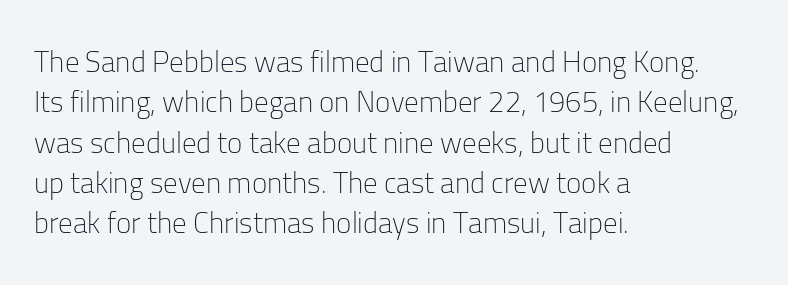
The font is comparable to plain body text, perhaps lighter. Tracking here is standard; glyphs follow each other at the usual distance. Nobody drew a line under any word here. Does the lettering tilt? It doesn't — this is upright. Notice how descenders clear the ascenders below comfortably — that's standard leading. Note the varied advance widths — an 'i' is clearly narrower than an 'm'.
